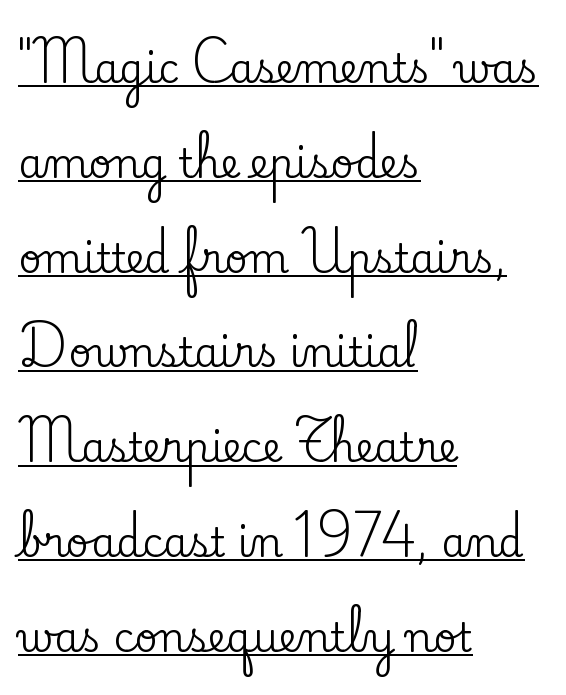
{"serif": "yes", "italic": "no", "width": "normal", "stroke_contrast": "low", "x_height": "small", "monospaced": "no", "underline": "yes", "align": "left", "line_spacing": "loose", "line_spacing_ratio": 2.37, "letter_spacing": "normal", "letter_spacing_em": 0.0, "glyph_px": 40}
